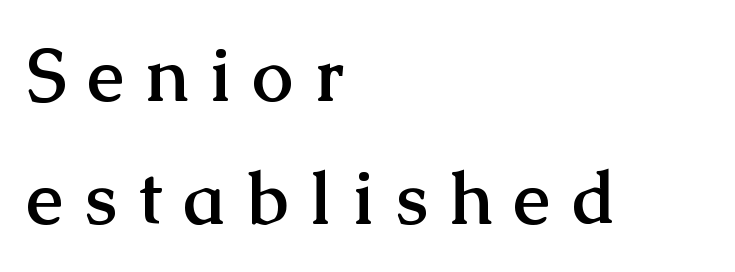
The image shows 73 px semibold serif type, upright; set left-aligned, normal line spacing (1.68x), unusually wide letter spacing (+0.3 em), not underlined; medium stroke contrast and a medium x-height.
